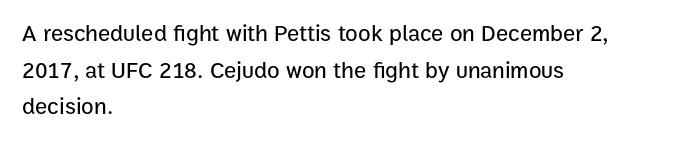
The image shows 23 px text type, upright; set left-aligned, normal line spacing (1.59x), normal letter spacing, not underlined.
